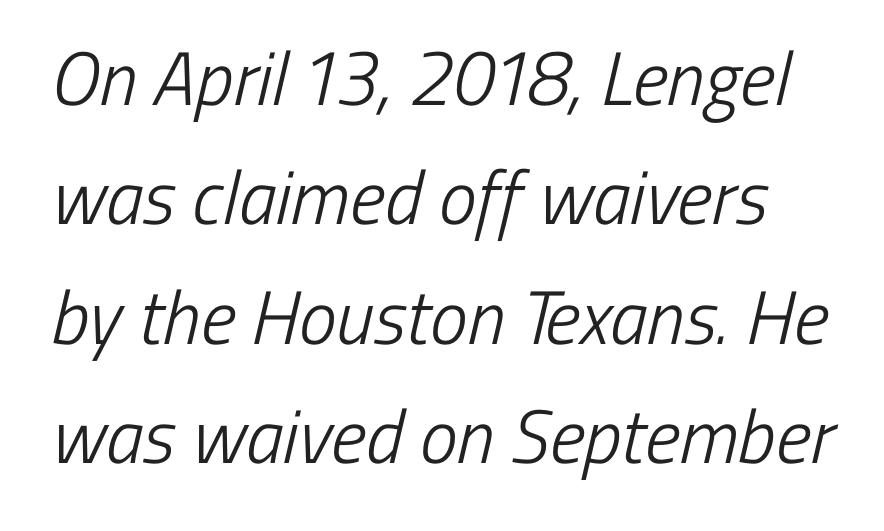
The passage shown is not bold in any degree. Unlike a traditional serif, this face leaves its strokes unadorned. You could not count columns in this text — the font is proportionally spaced. Bare-footed words on every line.
